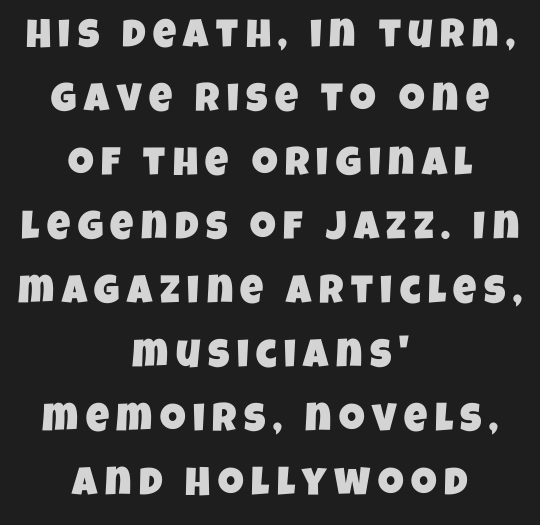
The image shows 40 px condensed sans-serif type; set centered, normal line spacing (1.6x), not underlined; low stroke contrast and a large x-height.
